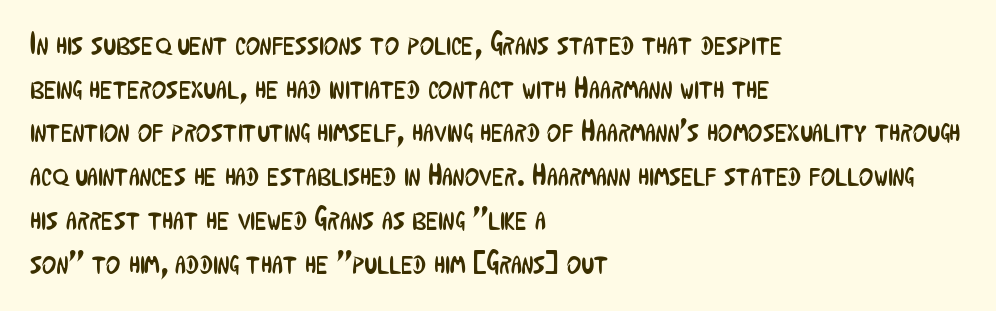
Q: Is the text bold? A: No.
Q: Is the text italic (slanted)? A: No, it is upright.
Q: Is the typeface a serif or a sans-serif typeface? A: Sans-serif.
Q: Is the text underlined? A: No.
Q: How is the paragraph aligned? A: Left-aligned.
Q: Is the spacing between letters normal or unusually wide? A: Normal.
Q: Is the spacing between lines tight, normal or loose? A: Normal.
Q: Width (condensed, normal, or wide)? A: Condensed.
Q: Stroke contrast? A: Low.
Q: x-height? A: Medium.
Q: Monospaced? A: No.
